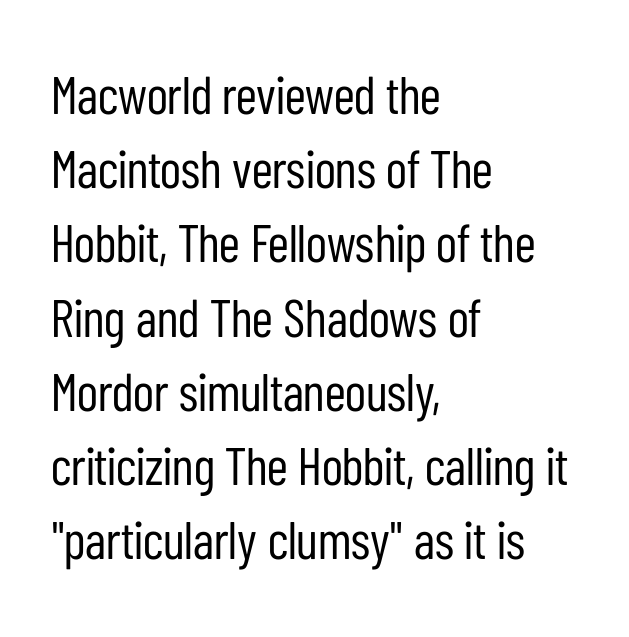
Does the type have serifs? No, each stem ends abruptly. Regular leading. Here the designer chose a conventional face with non-uniform glyph widths. Descenders hang freely into open space. The horizontal fit of the characters is conventional and even.
